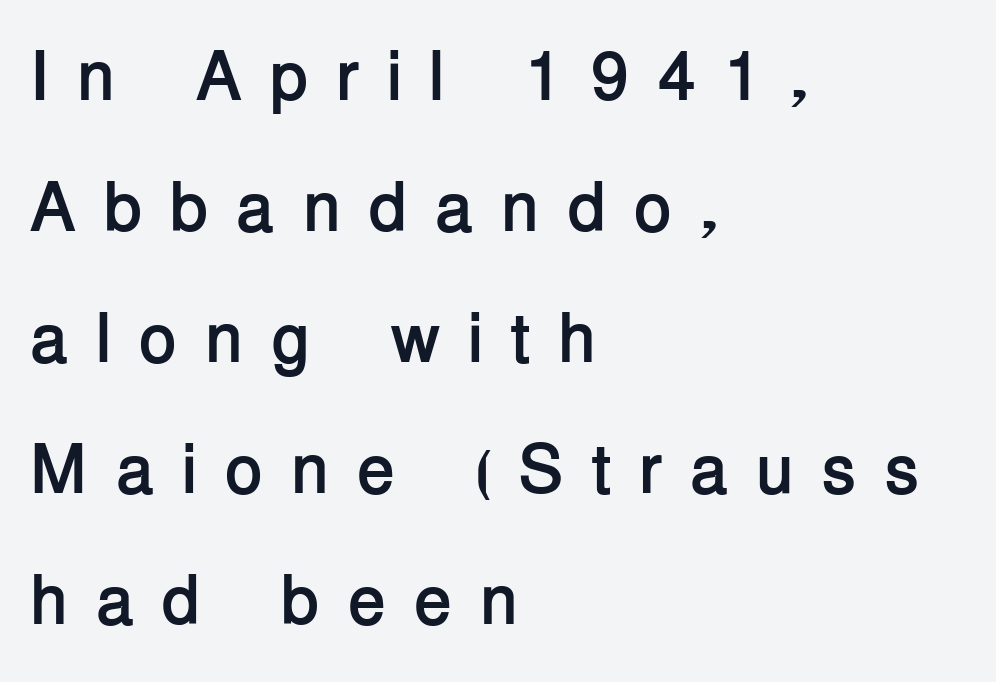
Strokes here are thick enough to call this a true bold. Clear beneath every line of the passage. Is the block centered? No — it sits flush against the left margin. Each letter's strokes conclude bluntly, with no projecting serifs. These lines are rendered in a variable-pitch font. Posture: straight, roman, zero tilt.
